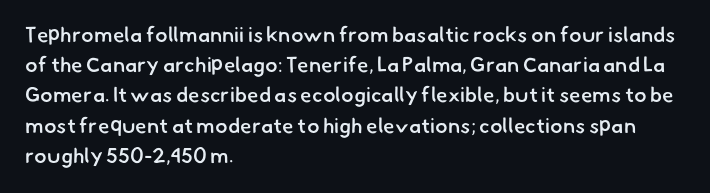
Underline: absent. The lines sit at an ordinary, default distance from one another. Between one letter and the next there's only the usual sliver of space. Reading down the block, your eye returns to a fixed left position each line. Does the weight exceed regular? Yes, but only to semibold.
